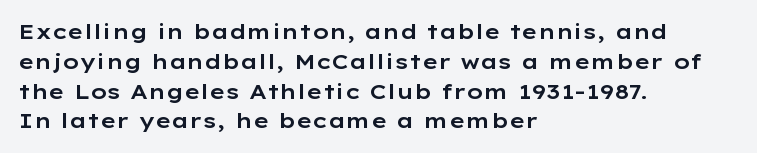
The image shows 21 px text type, upright; set left-aligned, normal line spacing (1.42x), normal letter spacing, not underlined.
